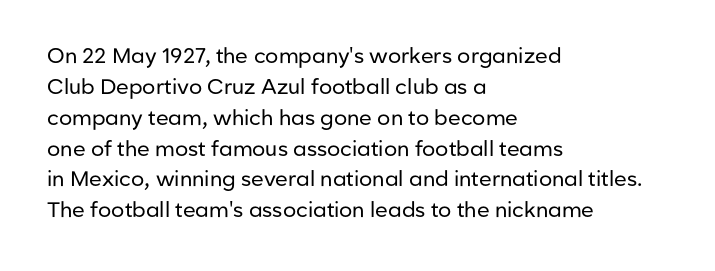
Q: Is the text bold? A: No.
Q: Is the text italic (slanted)? A: No, it is upright.
Q: Is the text underlined? A: No.
Q: How is the paragraph aligned? A: Left-aligned.
Q: Is the spacing between letters normal or unusually wide? A: Normal.
Q: Is the spacing between lines tight, normal or loose? A: Normal.
